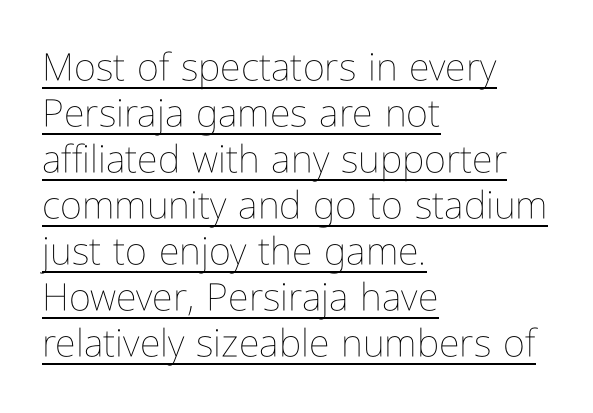
The image shows 38 px thin, condensed type, upright; set left-aligned, line spacing 1.21x, normal letter spacing, underlined; low stroke contrast and a medium x-height.
